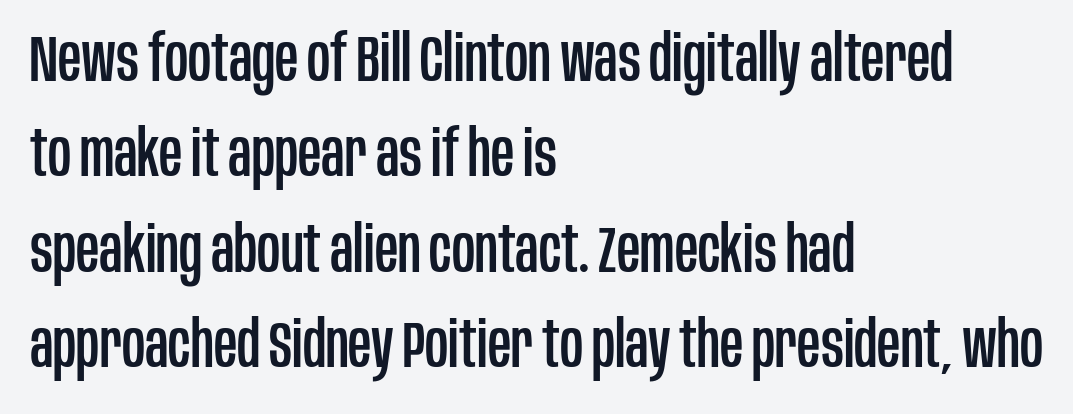
The image shows 64 px condensed sans-serif type, upright; set left-aligned, normal line spacing (1.49x), normal letter spacing, not underlined; low stroke contrast and a large x-height.
